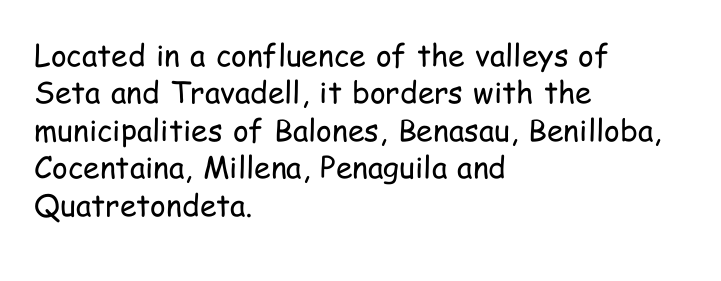
Q: Is the text bold? A: No.
Q: Is the text italic (slanted)? A: No, it is upright.
Q: Is the typeface a serif or a sans-serif typeface? A: Sans-serif.
Q: Is the text underlined? A: No.
Q: How is the paragraph aligned? A: Left-aligned.
Q: Is the spacing between letters normal or unusually wide? A: Normal.
Q: Is the spacing between lines tight, normal or loose? A: Normal.
Q: Width (condensed, normal, or wide)? A: Condensed.
Q: Stroke contrast? A: Low.
Q: x-height? A: Medium.
Q: Monospaced? A: No.
